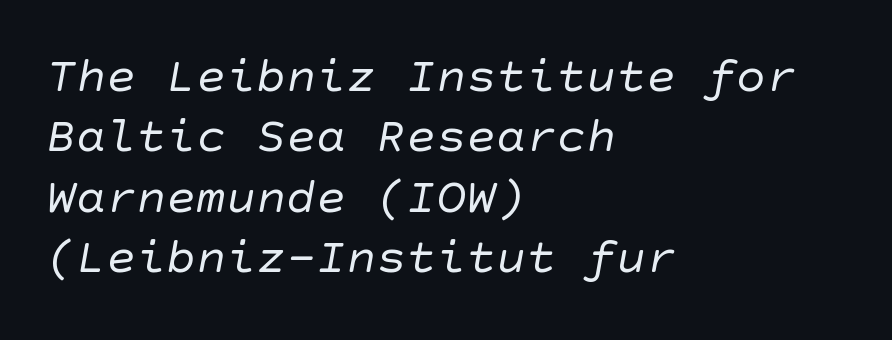
Q: Is the text bold? A: No.
Q: Is the typeface a serif or a sans-serif typeface? A: Sans-serif.
Q: Is the text underlined? A: No.
Q: How is the paragraph aligned? A: Left-aligned.
Q: Is the spacing between letters normal or unusually wide? A: Normal.
Q: Width (condensed, normal, or wide)? A: Normal.
Q: Stroke contrast? A: Low.
Q: x-height? A: Large.
